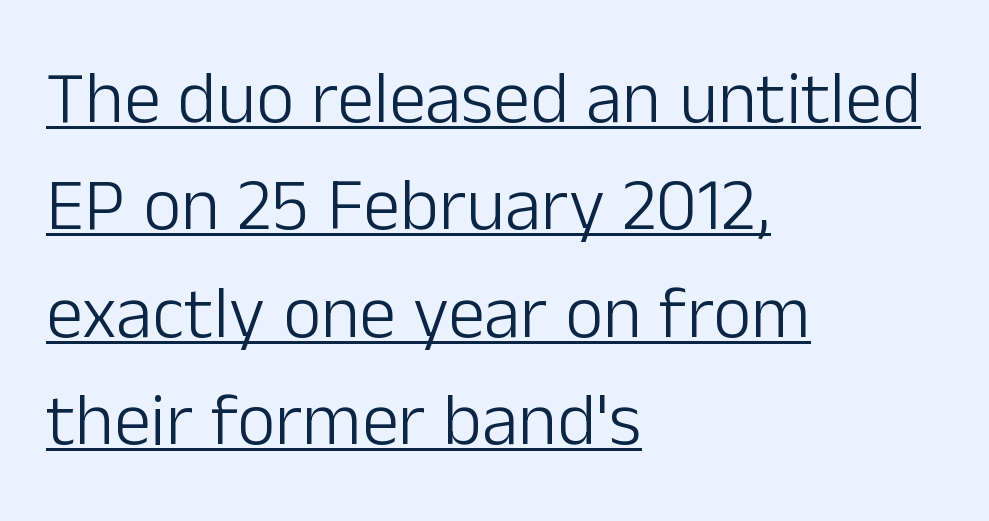
Q: Is the text bold? A: No.
Q: Is the text italic (slanted)? A: No, it is upright.
Q: Is the typeface a serif or a sans-serif typeface? A: Sans-serif.
Q: Is the text underlined? A: Yes.
Q: How is the paragraph aligned? A: Left-aligned.
Q: Is the spacing between letters normal or unusually wide? A: Normal.
Q: Is the spacing between lines tight, normal or loose? A: Normal.
Q: Width (condensed, normal, or wide)? A: Normal.
Q: Stroke contrast? A: Low.
Q: x-height? A: Medium.
Q: Monospaced? A: No.
